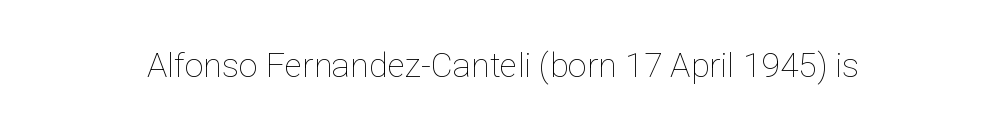
{"italic": "no", "bold": "no", "weight": "thin", "width": "normal", "stroke_contrast": "low", "x_height": "medium", "monospaced": "no", "underline": "no", "letter_spacing": "normal", "letter_spacing_em": 0.0, "glyph_px": 34}
